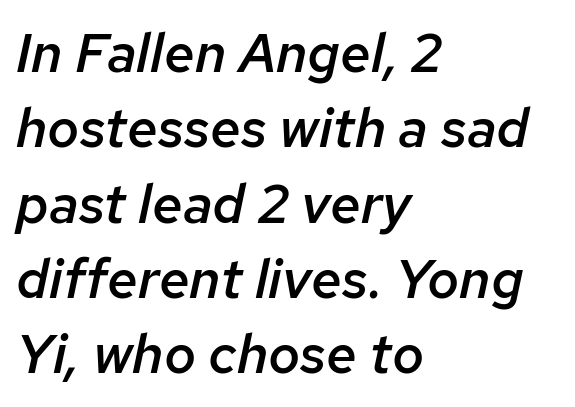
Does the lettering tilt? It does — this is italic. Compared with typical paragraphs, the rows here are spaced about the same. Descenders hang freely into open space. Proportional: the letters do not fall into vertical columns. Summary of weight: moderately heavy, a semibold. Spacing between characters is what you'd get straight out of the box.
